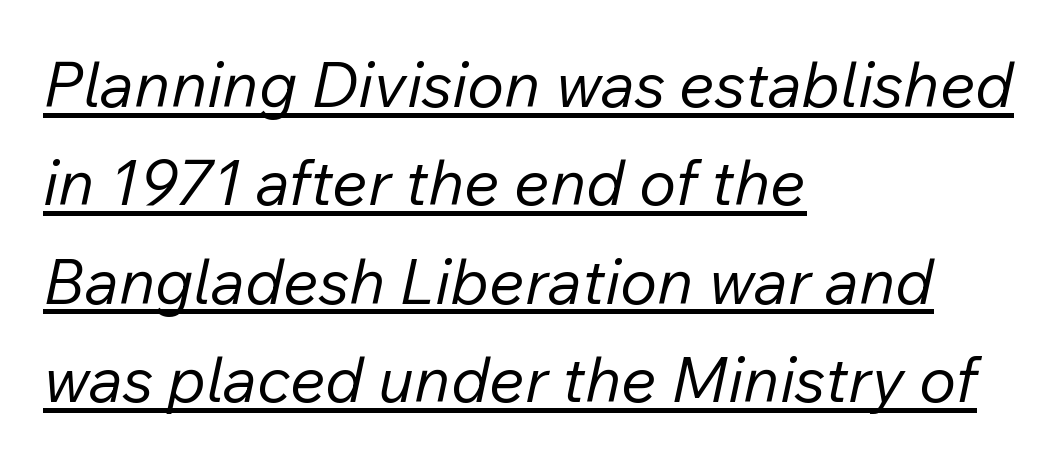
{"italic": "yes", "lean": "right", "slant_degrees": 12, "bold": "no", "weight": "regular", "width": "normal", "stroke_contrast": "low", "x_height": "medium", "monospaced": "no", "underline": "yes", "align": "left", "line_spacing": "normal", "line_spacing_ratio": 1.56, "letter_spacing": "normal", "letter_spacing_em": 0.0, "glyph_px": 63}
